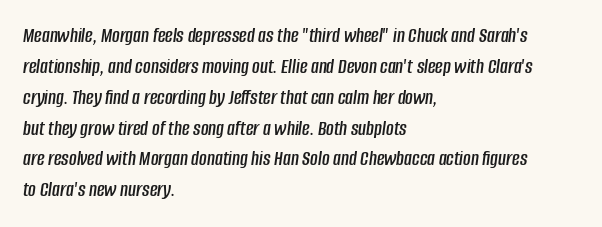
Q: Is the text italic (slanted)? A: Yes, it leans right by about 8 degrees.
Q: Is the text underlined? A: No.
Q: How is the paragraph aligned? A: Left-aligned.
Q: Is the spacing between letters normal or unusually wide? A: Normal.
Q: Is the spacing between lines tight, normal or loose? A: Normal.
